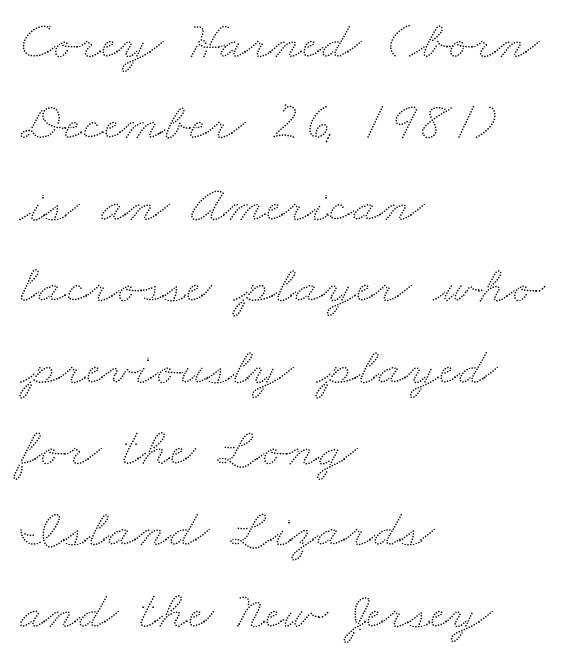
The image shows 55 px wide type; set left-aligned, normal line spacing (1.48x), normal letter spacing, not underlined; low stroke contrast and a small x-height.
